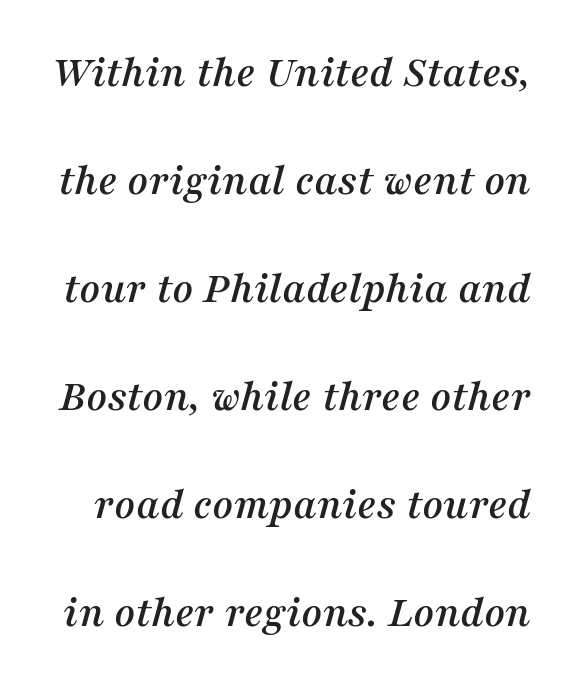
The image shows 45 px serif type, italic (leaning right); set loose line spacing (2.4x), normal letter spacing, not underlined; medium stroke contrast and a medium x-height.
